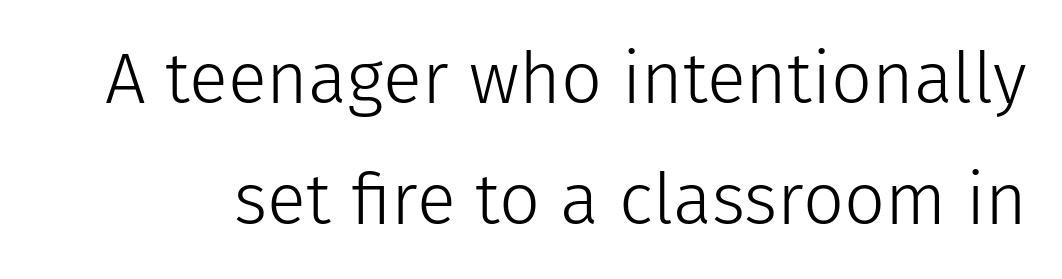
{"serif": "no", "italic": "no", "bold": "no", "weight": "light", "width": "normal", "stroke_contrast": "low", "x_height": "medium", "monospaced": "no", "underline": "no", "line_spacing": "normal", "line_spacing_ratio": 1.68, "letter_spacing": "normal", "letter_spacing_em": 0.0, "glyph_px": 72}
